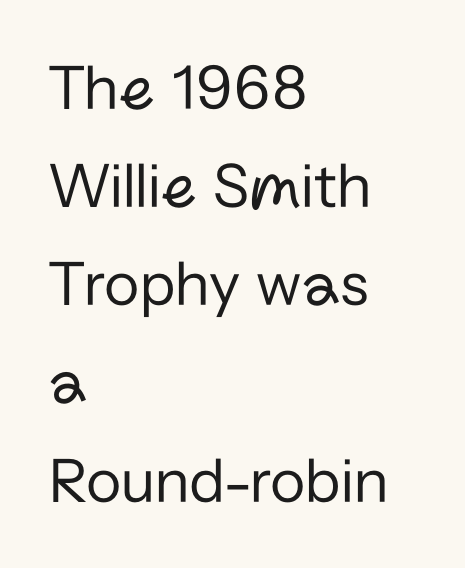
{"serif": "no", "italic": "no", "bold": "no", "weight": "regular", "width": "normal", "stroke_contrast": "low", "x_height": "medium", "monospaced": "no", "underline": "no", "align": "left", "line_spacing": "normal", "line_spacing_ratio": 1.51, "letter_spacing": "normal", "letter_spacing_em": 0.0, "glyph_px": 65}
